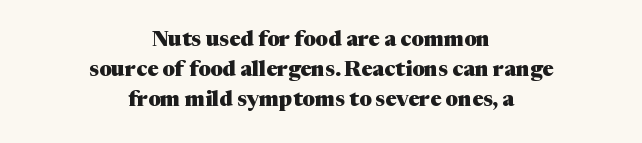
{"italic": "no", "bold": "yes", "underline": "no", "align": "center", "line_spacing": "normal", "line_spacing_ratio": 1.43, "letter_spacing": "normal", "letter_spacing_em": 0.0, "glyph_px": 21}
